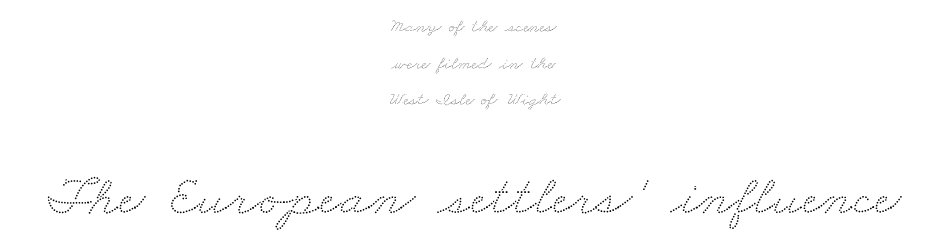
{"width": "wide", "stroke_contrast": "low", "x_height": "small", "monospaced": "no", "underline": "no", "align": "center", "line_spacing": "loose", "line_spacing_ratio": 1.93, "letter_spacing": "normal", "letter_spacing_em": 0.0, "larger_block": "second", "size_ratio": 3.05, "glyph_px": 58}
